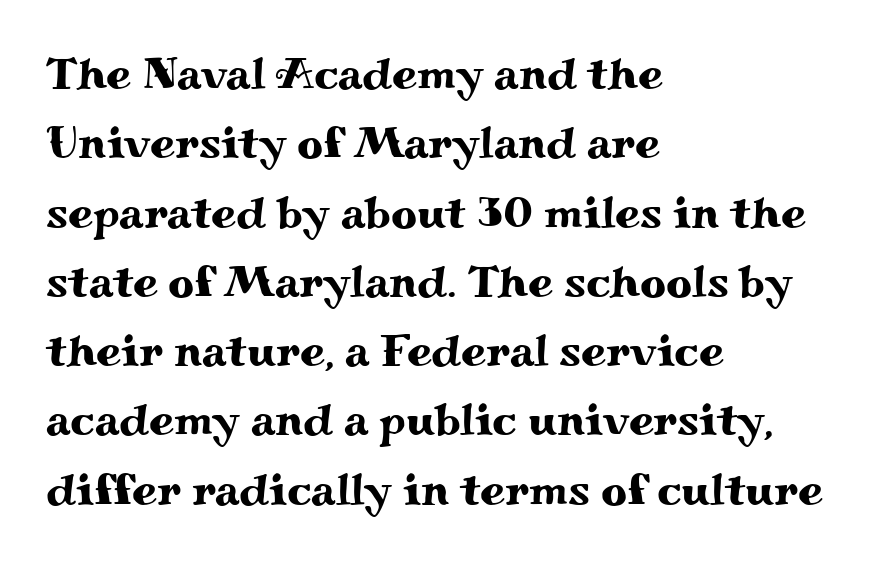
{"serif": "yes", "italic": "no", "width": "wide", "stroke_contrast": "medium", "x_height": "small", "monospaced": "no", "underline": "no", "align": "left", "line_spacing": "normal", "line_spacing_ratio": 1.54, "letter_spacing": "normal", "letter_spacing_em": 0.0, "glyph_px": 45}
